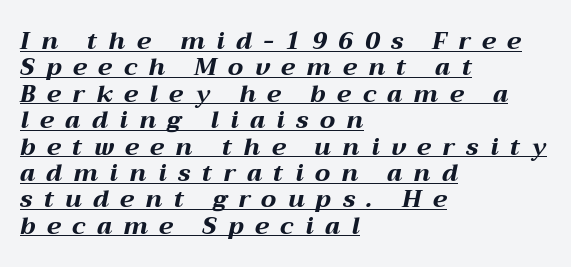
Here the glyphs are tracked loosely, breaking word shapes into spaced letters. A baseline rule has been typeset under these characters. Horizontally, the lines are justified to the leading edge only. The rendering uses a small line-height, squeezing the rows. Is the type slanted? Yes — the strokes lean at a clear angle.
